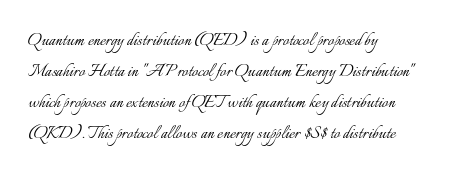
{"bold": "no", "underline": "no", "align": "left", "line_spacing": "normal", "line_spacing_ratio": 1.47, "letter_spacing": "normal", "letter_spacing_em": 0.0, "glyph_px": 21}
